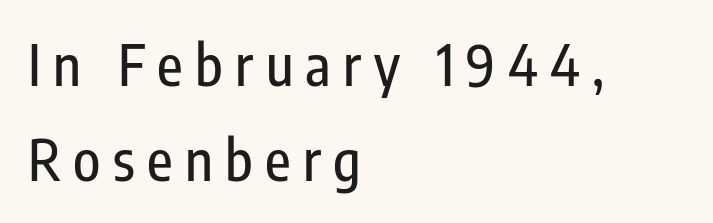
Reading down the block, your eye returns to a fixed left position each line. Every character sits straight up, as roman type does. Whoever set this chose a conventional vertical rhythm. The font family rendered here belongs to the sans-serif group.
